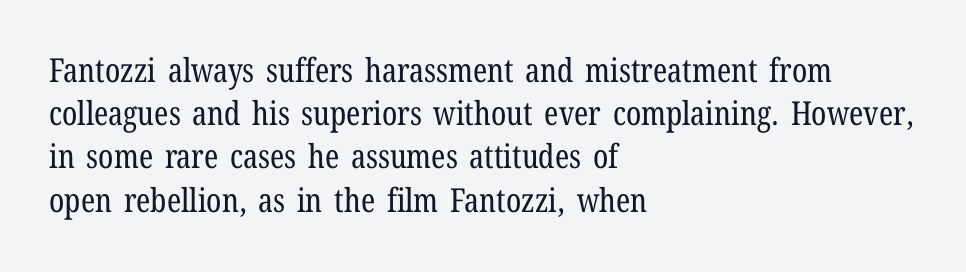
Q: Is the text bold? A: No.
Q: Is the text italic (slanted)? A: No, it is upright.
Q: Is the typeface a serif or a sans-serif typeface? A: Serif.
Q: Is the text underlined? A: No.
Q: How is the paragraph aligned? A: Left-aligned.
Q: Is the spacing between letters normal or unusually wide? A: Normal.
Q: Is the spacing between lines tight, normal or loose? A: Normal.
Q: Width (condensed, normal, or wide)? A: Condensed.
Q: Stroke contrast? A: Low.
Q: x-height? A: Medium.
Q: Monospaced? A: No.
